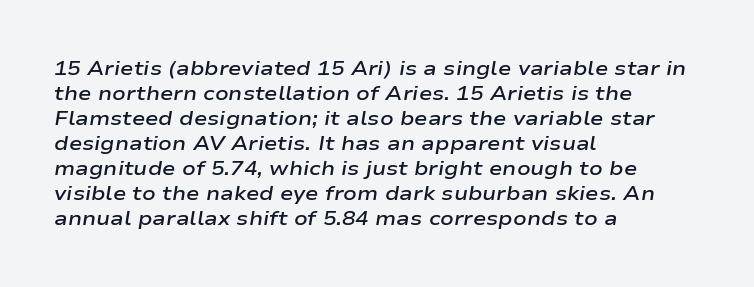
Tracking value appears to be zero — textbook default spacing. Posture: slanted. Bare-footed words on every line. The strokes are fattened partway — semibold, not bold.
